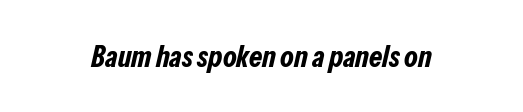
The image shows 30 px bold, condensed type, italic (leaning right); set normal letter spacing, not underlined; low stroke contrast and a medium x-height.
